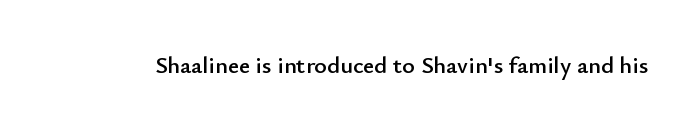
Observe the ordinary spacing: letters are neighbours, not strangers. Underline: absent. Rendered with straight, roman letterforms.
